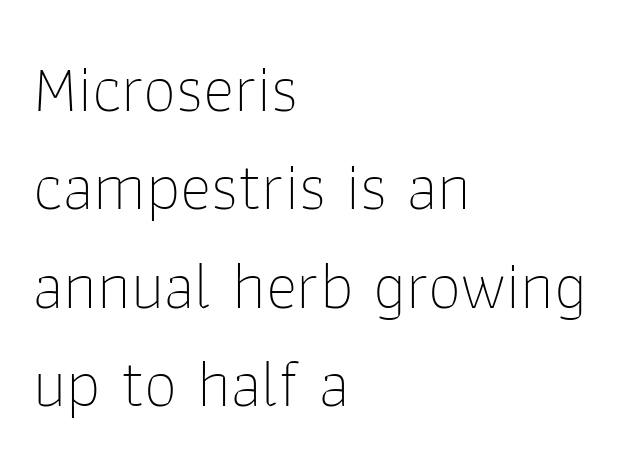
The designer left line spacing at the default. Note the varied advance widths — an 'i' is clearly narrower than an 'm'. Upright lettering throughout. Type style note: lacks serifs. Clear beneath every line of the passage.
